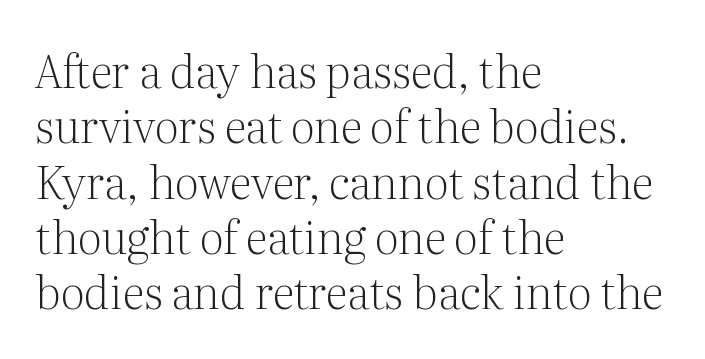
The image shows 45 px light serif type, upright; set left-aligned, line spacing 1.23x, normal letter spacing, not underlined; medium stroke contrast and a medium x-height.
